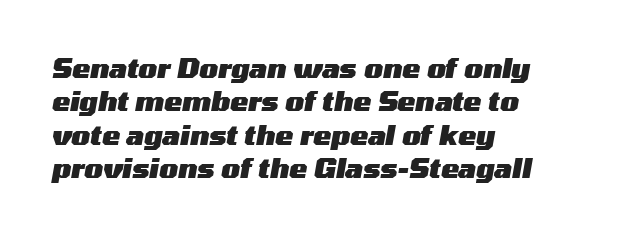
Every letter is thick-stroked: bold, no question. These lines keep a tight, regular rhythm from letter to letter. Compared with a centered layout, this one pins lines to the left instead. The strip under each line holds only bare page.
